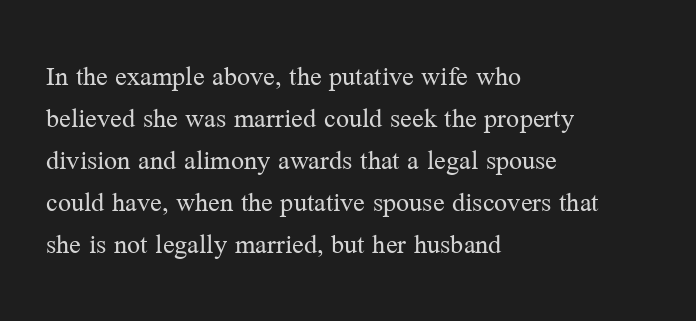
The image shows 29 px regular-weight serif type, upright; set left-aligned, normal line spacing (1.45x), normal letter spacing, not underlined; medium stroke contrast and a medium x-height.
